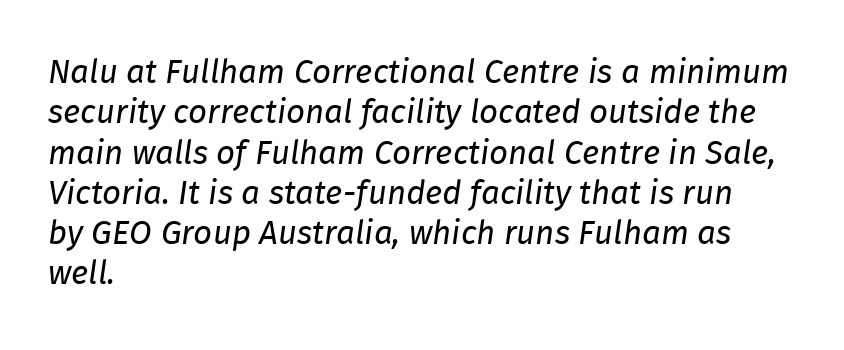
Q: Is the text bold? A: No.
Q: Is the text italic (slanted)? A: Yes, it leans right by about 8 degrees.
Q: Is the text underlined? A: No.
Q: How is the paragraph aligned? A: Left-aligned.
Q: Is the spacing between letters normal or unusually wide? A: Normal.
Q: Width (condensed, normal, or wide)? A: Normal.
Q: Stroke contrast? A: Low.
Q: x-height? A: Medium.
Q: Monospaced? A: No.
